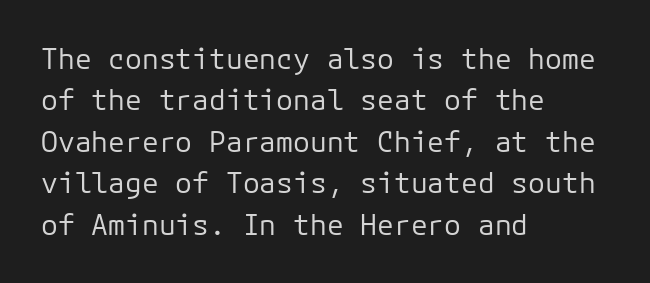
{"serif": "no", "italic": "no", "bold": "no", "weight": "regular", "width": "normal", "stroke_contrast": "low", "x_height": "medium", "monospaced": "yes", "underline": "no", "align": "left", "line_spacing": "normal", "line_spacing_ratio": 1.48, "letter_spacing": "normal", "letter_spacing_em": 0.0, "glyph_px": 28}
